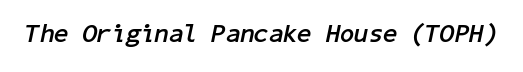
{"italic": "yes", "lean": "right", "slant_degrees": 11, "bold": "yes", "underline": "no", "letter_spacing": "normal", "letter_spacing_em": 0.0, "glyph_px": 26}
